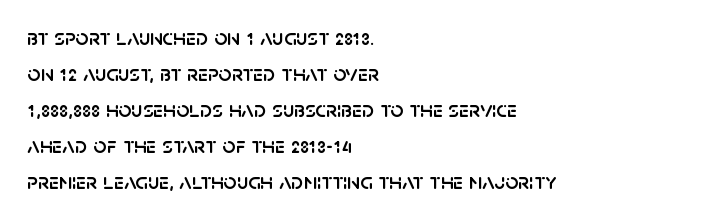
Q: Is the text italic (slanted)? A: No, it is upright.
Q: Is the text underlined? A: No.
Q: How is the paragraph aligned? A: Left-aligned.
Q: Is the spacing between letters normal or unusually wide? A: Normal.
Q: Is the spacing between lines tight, normal or loose? A: Normal.
